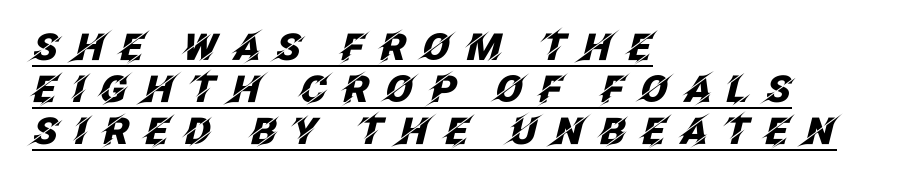
{"italic": "yes", "lean": "right", "slant_degrees": 12, "bold": "yes", "weight": "heavy", "width": "normal", "stroke_contrast": "low", "x_height": "large", "monospaced": "no", "underline": "yes", "align": "left", "line_spacing": "tight", "line_spacing_ratio": 1.14, "letter_spacing": "wide", "letter_spacing_em": 0.4, "glyph_px": 37}
